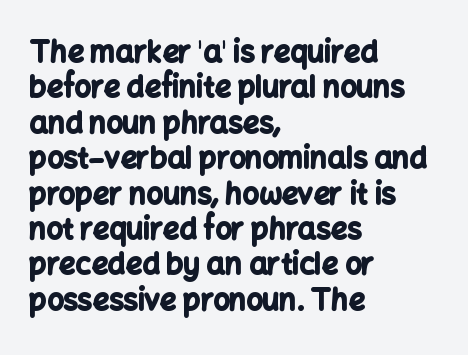
Character widths vary here, with narrow letters taking less room than wide ones. This rendering features lettering with no underline. Short note: letters normally spaced. This sample is left-justified, so line endings fall wherever the words run out.
